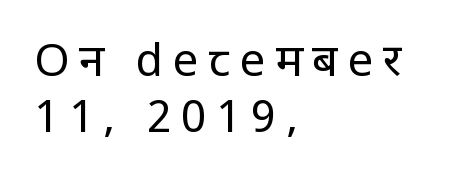
On a weight scale, this lands at 450 or below. Regarding leading, the lines here are spaced in the standard way. Between one letter and the next there's a generous, obvious gap. This is roman type, the default non-slanted kind.
